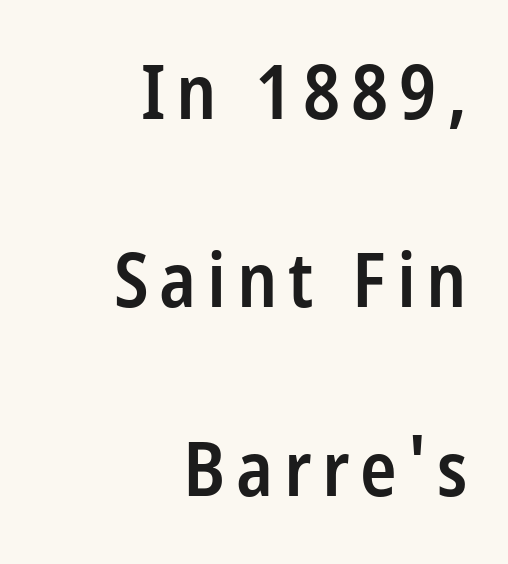
{"serif": "no", "italic": "no", "bold": "semi", "weight": "semibold", "width": "condensed", "stroke_contrast": "low", "x_height": "medium", "monospaced": "no", "underline": "no", "align": "right", "line_spacing": "loose", "line_spacing_ratio": 2.48, "glyph_px": 76}
